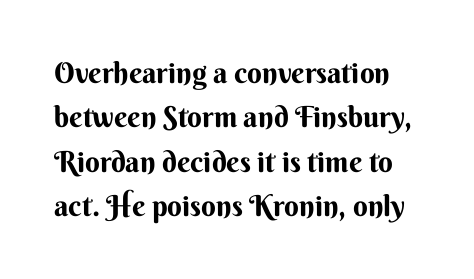
Looks like regular typesetting: each glyph gets only the width it needs. The vertical gap from one line to the next is medium. The area under the type is left untouched. Ascenders rise straight up at ninety degrees.
